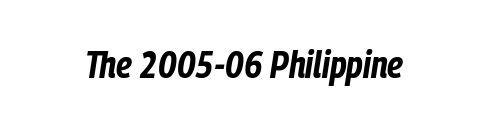
Q: Is the text bold? A: Yes.
Q: Is the text italic (slanted)? A: Yes, it leans right by about 9 degrees.
Q: Is the text underlined? A: No.
Q: Is the spacing between letters normal or unusually wide? A: Normal.
Q: Width (condensed, normal, or wide)? A: Condensed.
Q: Stroke contrast? A: Low.
Q: x-height? A: Medium.
Q: Monospaced? A: No.
